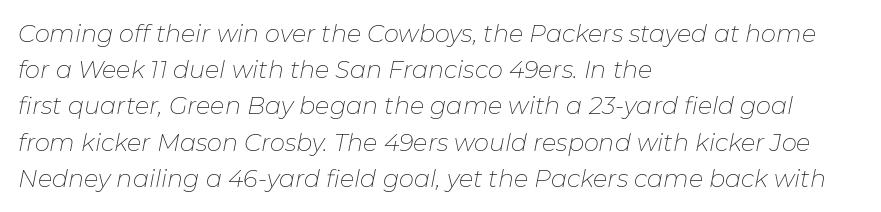
The image shows 24 px text type, italic (leaning right); set left-aligned, normal line spacing (1.51x), normal letter spacing, not underlined.
